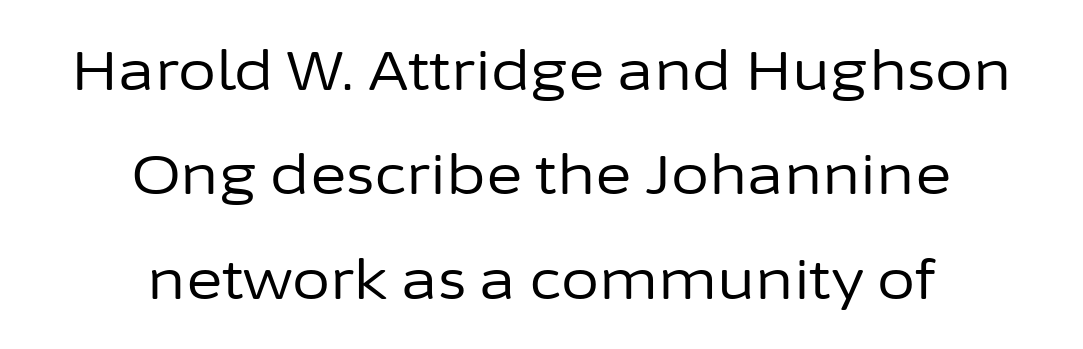
The image shows 55 px regular-weight sans-serif type, upright; set centered, loose line spacing (1.9x), normal letter spacing, not underlined; low stroke contrast and a medium x-height.
